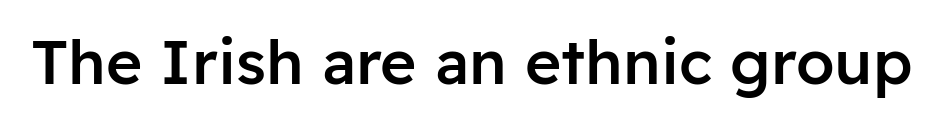
The image shows 62 px semibold sans-serif type, upright; set normal letter spacing, not underlined; low stroke contrast and a medium x-height.
